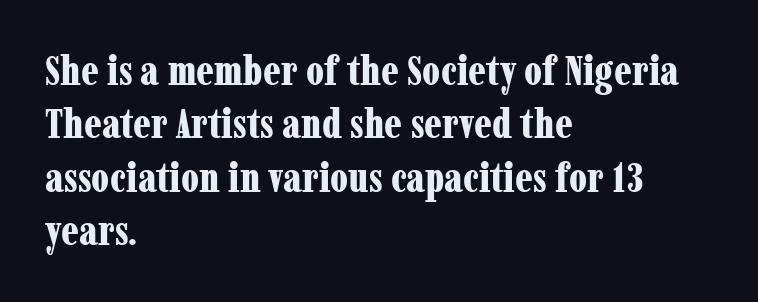
Nobody drew a line under any word here. Bold? Absolutely — the strokes are thick and heavy. The type family on display is of the serif kind. The space between consecutive lines is moderate. Do the letters lean? They stand straight. Short and long lines alike share a common starting point at left.
